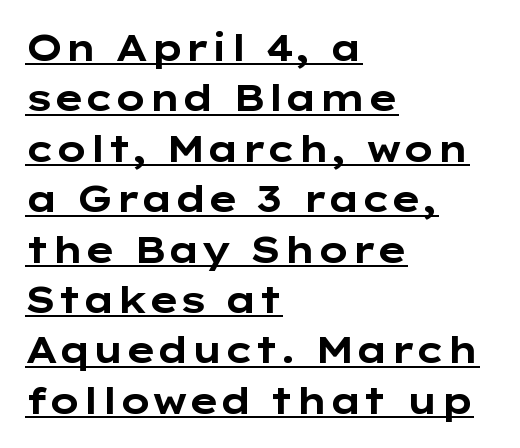
Here the designer chose a conventional face with non-uniform glyph widths. Emphasis by weight is at full strength: bold. The passage shown has conventional tracking throughout. The lines are quadded left.
